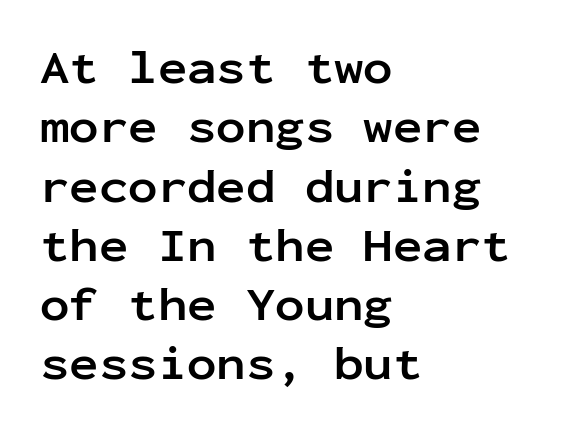
Q: Is the text bold? A: Yes.
Q: Is the text italic (slanted)? A: No, it is upright.
Q: Is the typeface a serif or a sans-serif typeface? A: Sans-serif.
Q: Is the text underlined? A: No.
Q: How is the paragraph aligned? A: Left-aligned.
Q: Is the spacing between letters normal or unusually wide? A: Normal.
Q: Width (condensed, normal, or wide)? A: Normal.
Q: Stroke contrast? A: Low.
Q: x-height? A: Medium.
Q: Monospaced? A: Yes.
